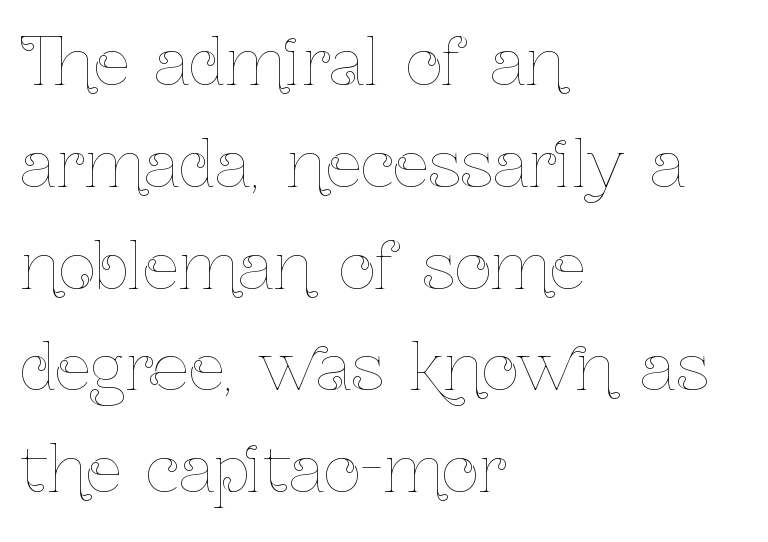
Q: Is the text bold? A: No.
Q: Is the text italic (slanted)? A: No, it is upright.
Q: Is the text underlined? A: No.
Q: How is the paragraph aligned? A: Left-aligned.
Q: Is the spacing between letters normal or unusually wide? A: Normal.
Q: Is the spacing between lines tight, normal or loose? A: Normal.
Q: Width (condensed, normal, or wide)? A: Condensed.
Q: Stroke contrast? A: Low.
Q: x-height? A: Medium.
Q: Monospaced? A: No.
